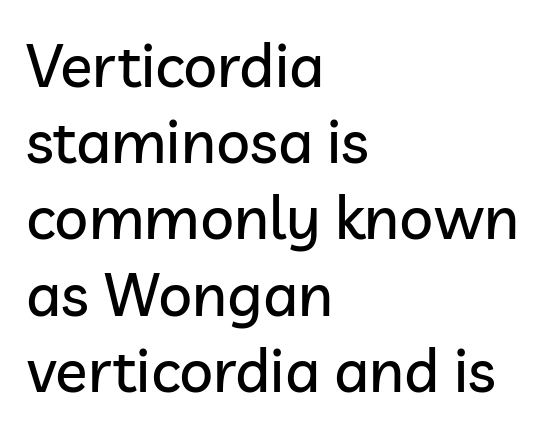
{"serif": "no", "italic": "no", "width": "normal", "stroke_contrast": "low", "x_height": "medium", "monospaced": "no", "underline": "no", "align": "left", "line_spacing": "normal", "line_spacing_ratio": 1.27, "letter_spacing": "normal", "letter_spacing_em": 0.0, "glyph_px": 60}
